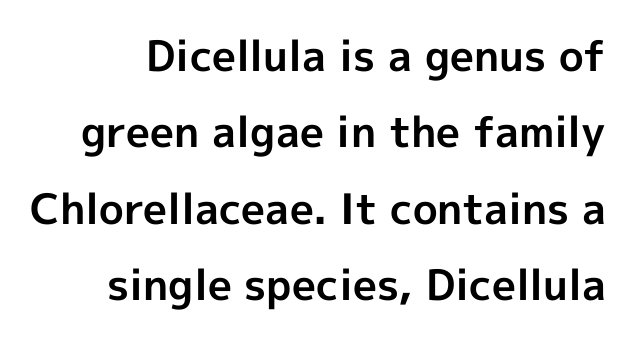
Q: Is the text bold? A: Yes.
Q: Is the text italic (slanted)? A: No, it is upright.
Q: Is the typeface a serif or a sans-serif typeface? A: Sans-serif.
Q: Is the text underlined? A: No.
Q: Is the spacing between letters normal or unusually wide? A: Normal.
Q: Width (condensed, normal, or wide)? A: Normal.
Q: x-height? A: Medium.
Q: Monospaced? A: No.
